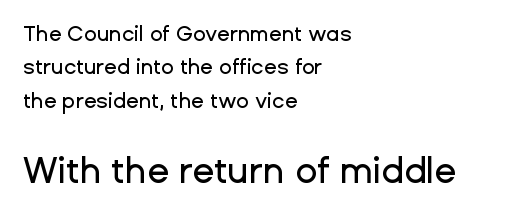
The image shows 36 px sans-serif type, upright; set left-aligned, normal line spacing (1.59x), normal letter spacing, not underlined; the second (bottom) block is 1.71x larger; low stroke contrast and a medium x-height.
